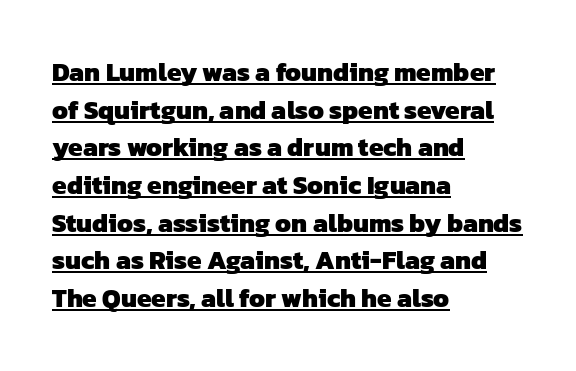
The image shows 26 px bold type; set left-aligned, normal line spacing (1.45x), normal letter spacing, underlined.
